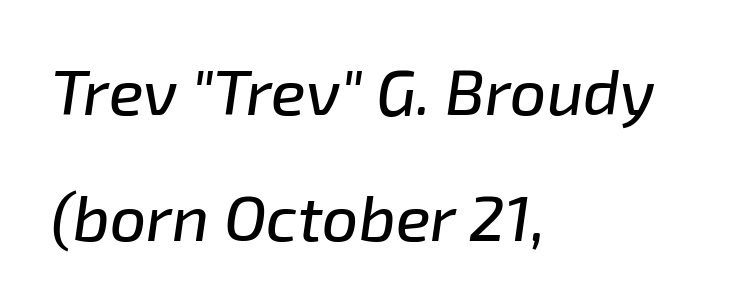
Q: Is the text italic (slanted)? A: Yes, it leans right by about 8 degrees.
Q: Is the text underlined? A: No.
Q: How is the paragraph aligned? A: Left-aligned.
Q: Is the spacing between letters normal or unusually wide? A: Normal.
Q: Is the spacing between lines tight, normal or loose? A: Loose.
Q: Width (condensed, normal, or wide)? A: Normal.
Q: Stroke contrast? A: Low.
Q: x-height? A: Medium.
Q: Monospaced? A: No.
